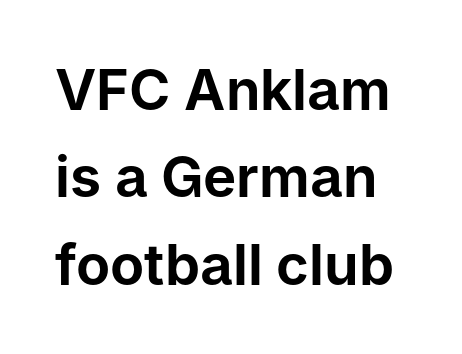
{"serif": "no", "italic": "no", "width": "normal", "stroke_contrast": "low", "x_height": "medium", "monospaced": "no", "underline": "no", "line_spacing": "normal", "line_spacing_ratio": 1.56, "letter_spacing": "normal", "letter_spacing_em": 0.0, "glyph_px": 56}
